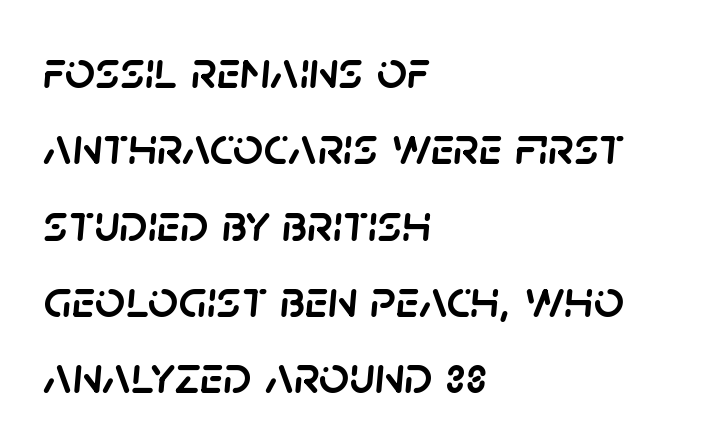
Q: Is the text italic (slanted)? A: Yes, it leans right by about 5 degrees.
Q: Is the text underlined? A: No.
Q: How is the paragraph aligned? A: Left-aligned.
Q: Is the spacing between letters normal or unusually wide? A: Normal.
Q: Is the spacing between lines tight, normal or loose? A: Normal.
Q: Width (condensed, normal, or wide)? A: Normal.
Q: Stroke contrast? A: Low.
Q: x-height? A: Large.
Q: Monospaced? A: No.
